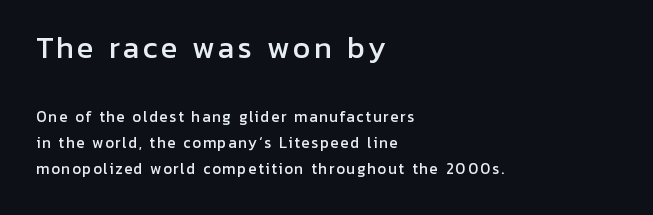
Q: Is the text italic (slanted)? A: No, it is upright.
Q: Is the typeface a serif or a sans-serif typeface? A: Sans-serif.
Q: Is the text underlined? A: No.
Q: How is the paragraph aligned? A: Left-aligned.
Q: Which block of text is set in a larger size, the first (top) or the second (bottom)? A: The first (top) one.
Q: Width (condensed, normal, or wide)? A: Normal.
Q: Stroke contrast? A: Low.
Q: x-height? A: Medium.
Q: Monospaced? A: No.
